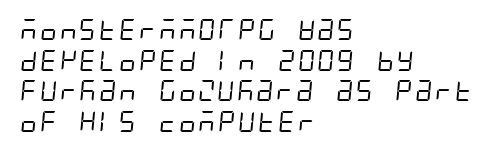
Is this a heavy cut? Hardly; it is regular or lighter. Type without underlining. Evenly set lines give the paragraph a standard silhouette. In CSS terms this would be text-align: left.
